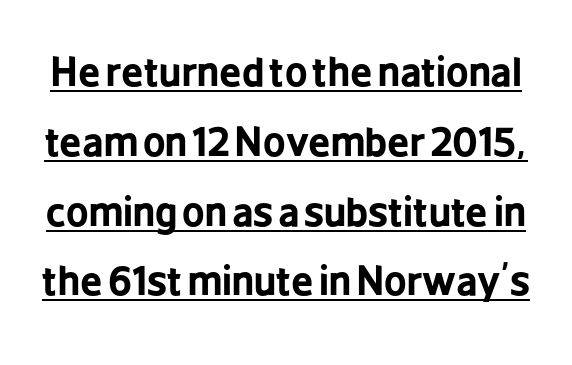
The image shows 39 px bold, condensed sans-serif type, upright; set line spacing 1.79x, normal letter spacing, underlined; low stroke contrast and a medium x-height.
